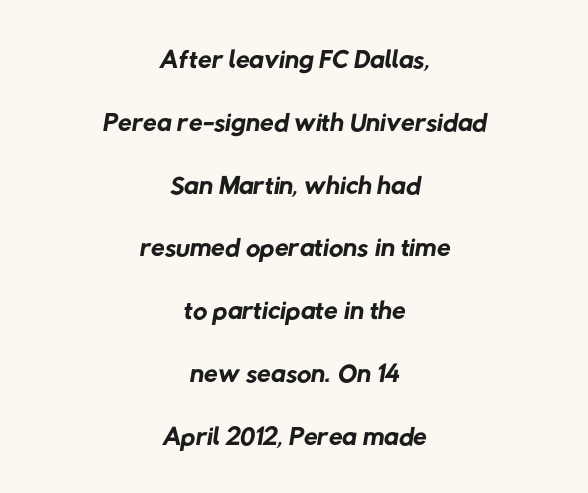
{"serif": "no", "bold": "no", "weight": "regular", "width": "normal", "stroke_contrast": "low", "x_height": "medium", "monospaced": "no", "underline": "no", "align": "center", "line_spacing": "normal", "line_spacing_ratio": 1.57, "letter_spacing": "normal", "letter_spacing_em": 0.0, "glyph_px": 40}
